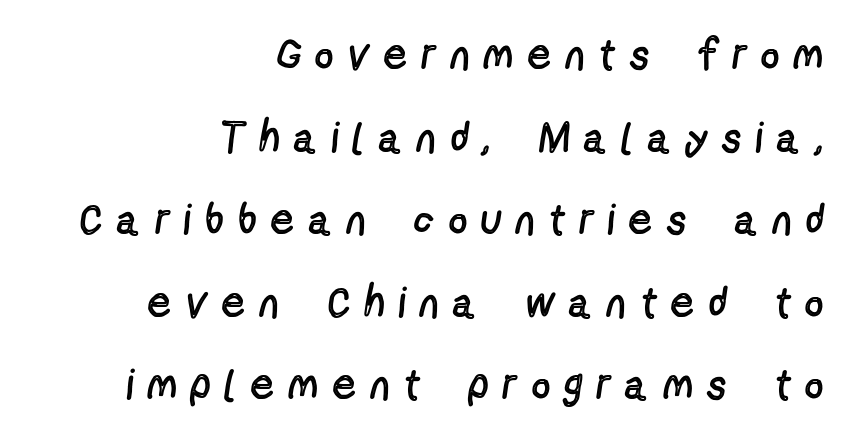
Q: Is the text bold? A: No.
Q: Is the typeface a serif or a sans-serif typeface? A: Sans-serif.
Q: Is the text underlined? A: No.
Q: How is the paragraph aligned? A: Right-aligned.
Q: Is the spacing between letters normal or unusually wide? A: Unusually wide.
Q: Is the spacing between lines tight, normal or loose? A: Loose.
Q: Width (condensed, normal, or wide)? A: Condensed.
Q: x-height? A: Medium.
Q: Monospaced? A: No.
